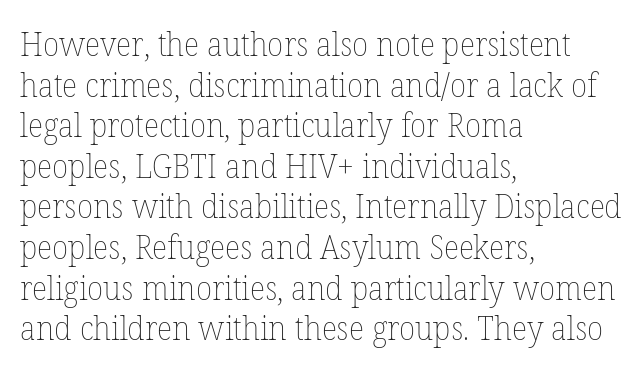
The image shows 33 px thin type, upright; set left-aligned, line spacing 1.23x, normal letter spacing, not underlined; low stroke contrast and a medium x-height.
